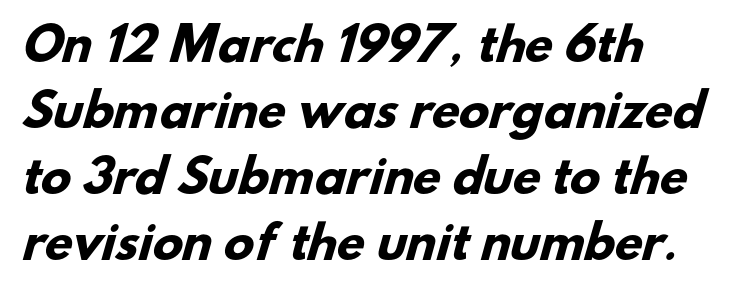
Q: Is the text bold? A: Yes.
Q: Is the typeface a serif or a sans-serif typeface? A: Sans-serif.
Q: Is the text underlined? A: No.
Q: How is the paragraph aligned? A: Left-aligned.
Q: Is the spacing between letters normal or unusually wide? A: Normal.
Q: Is the spacing between lines tight, normal or loose? A: Normal.
Q: Width (condensed, normal, or wide)? A: Normal.
Q: Stroke contrast? A: Low.
Q: x-height? A: Small.
Q: Monospaced? A: No.
